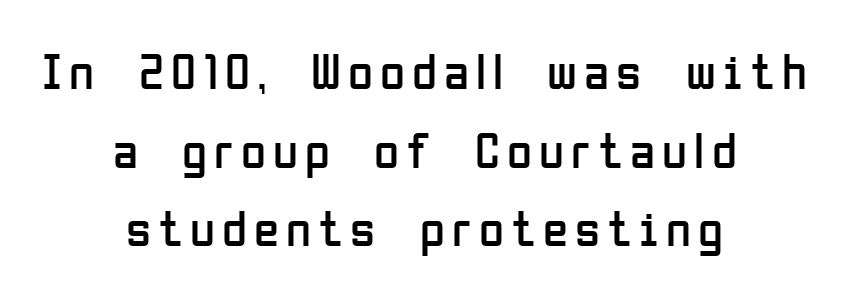
{"serif": "no", "italic": "no", "bold": "no", "weight": "regular", "width": "condensed", "stroke_contrast": "low", "x_height": "medium", "monospaced": "no", "underline": "no", "align": "center", "line_spacing": "normal", "line_spacing_ratio": 1.54, "glyph_px": 51}
